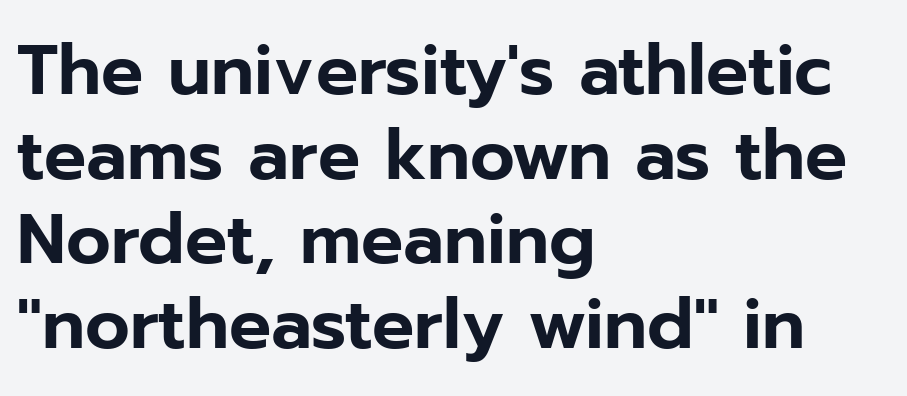
Line starts are locked; line ends wander. Upright lettering throughout. Underlining? Definitely not there. Character widths vary here, with narrow letters taking less room than wide ones. Compared with typical body copy, the letter spacing here is the same. Typographically, this falls in the sans-serif category.
